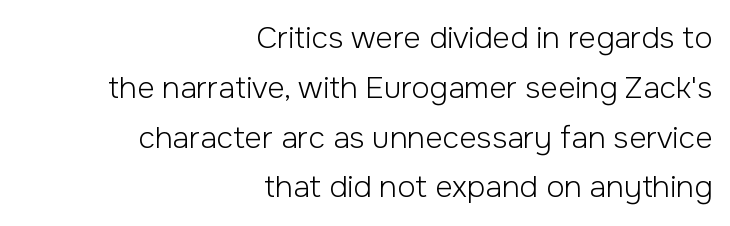
The image shows 30 px light sans-serif type, upright; set right-aligned, normal line spacing (1.66x), normal letter spacing, not underlined; low stroke contrast and a medium x-height.
